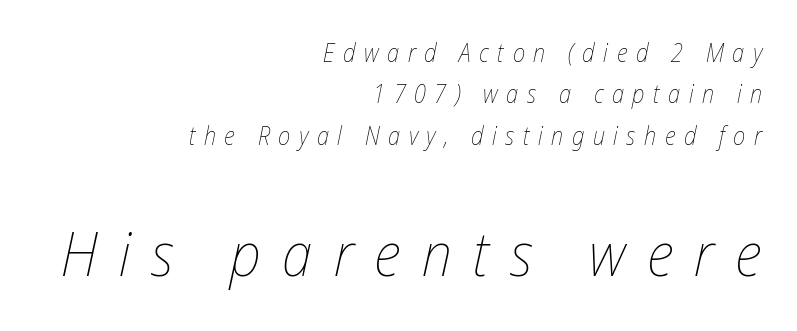
The image shows 62 px thin, condensed type, italic (leaning right); set right-aligned, normal line spacing (1.66x), unusually wide letter spacing (+0.34 em), not underlined; the second (bottom) block is 2.48x larger; low stroke contrast and a medium x-height.
